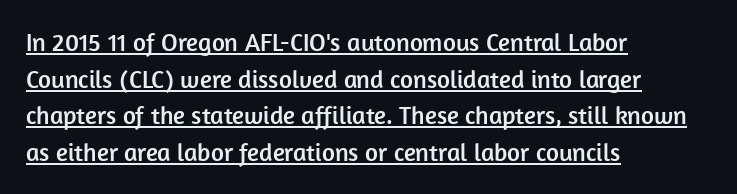
{"italic": "no", "underline": "yes", "align": "left", "line_spacing": "normal", "line_spacing_ratio": 1.47, "letter_spacing": "normal", "letter_spacing_em": 0.0, "glyph_px": 25}
